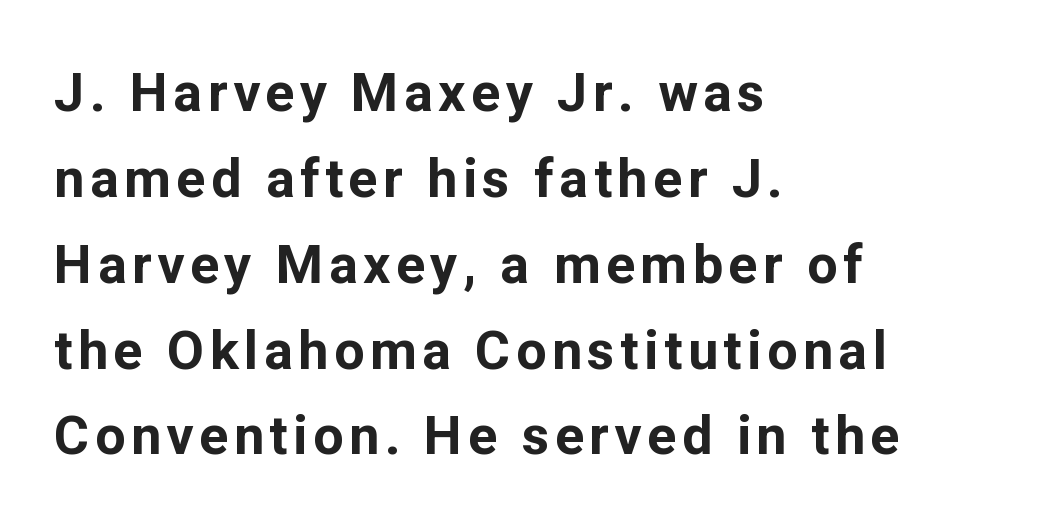
Q: Is the text bold? A: Yes.
Q: Is the text italic (slanted)? A: No, it is upright.
Q: Is the typeface a serif or a sans-serif typeface? A: Sans-serif.
Q: Is the text underlined? A: No.
Q: How is the paragraph aligned? A: Left-aligned.
Q: Is the spacing between lines tight, normal or loose? A: Normal.
Q: Width (condensed, normal, or wide)? A: Normal.
Q: Stroke contrast? A: Low.
Q: x-height? A: Medium.
Q: Monospaced? A: No.
